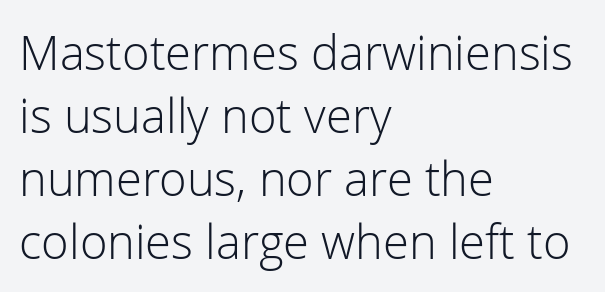
If you drew a line through each stem, it would be perfectly vertical. This sample has the flowing, uneven cadence of proportional lettering. The weight tops out at a normal text grade. Quick note: interline space is typical. Alignment: flush left.
